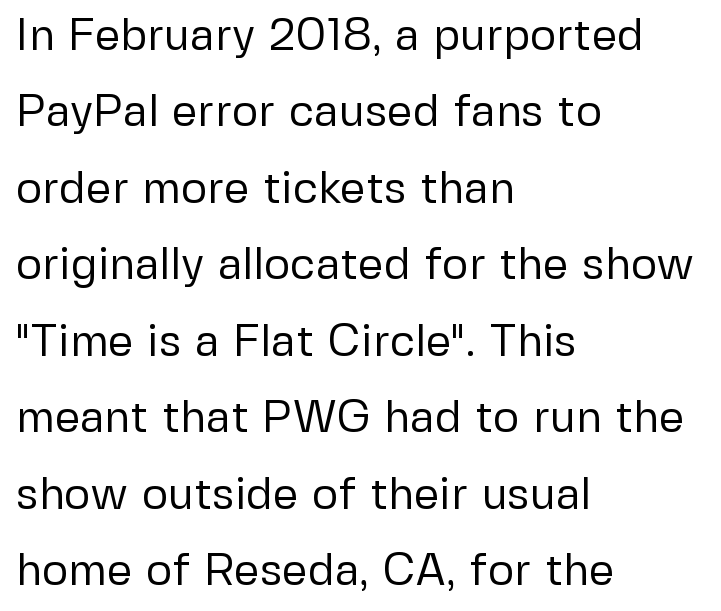
Words appear dense and cohesive because spacing is normal. Typographically, this falls in the sans-serif category. Words float on clear page, feet unadorned. Whoever set this chose a conventional vertical rhythm.
